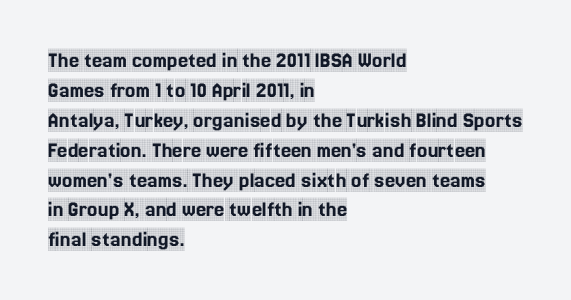
{"italic": "no", "underline": "no", "align": "left", "line_spacing": "normal", "line_spacing_ratio": 1.3, "letter_spacing": "normal", "letter_spacing_em": 0.0, "glyph_px": 23}
